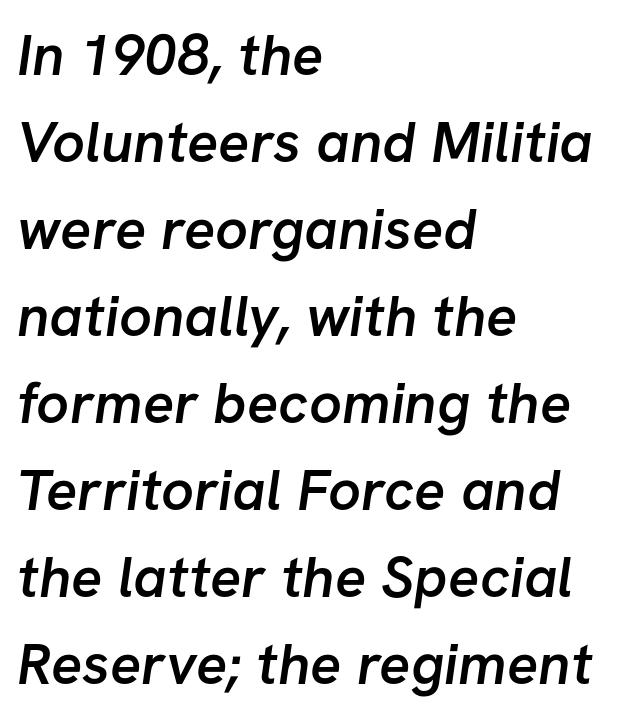
{"serif": "no", "bold": "semi", "weight": "semibold", "width": "normal", "stroke_contrast": "low", "x_height": "medium", "monospaced": "no", "underline": "no", "align": "left", "line_spacing": "normal", "line_spacing_ratio": 1.5, "letter_spacing": "normal", "letter_spacing_em": 0.0, "glyph_px": 58}
